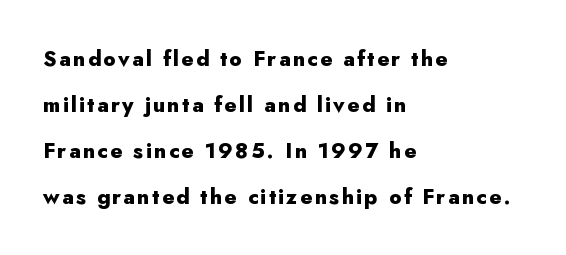
The image shows 21 px bold type, upright; set left-aligned, loose line spacing (2.19x), not underlined.
